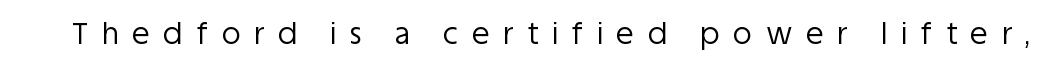
Does the lettering tilt? It doesn't — this is upright. Nope, no serifs anywhere on these letters. The tracking reads as deliberately expanded to a designer's eye. Anything drawn beneath the words? Only blank space. This sample has the flowing, uneven cadence of proportional lettering. This is not heavy type; no bold has been used.
